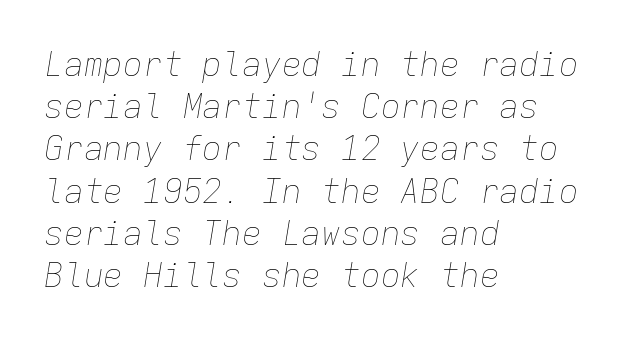
The image shows 33 px thin type, italic (leaning right), monospaced; set left-aligned, normal line spacing (1.28x), normal letter spacing, not underlined; low stroke contrast and a medium x-height.
